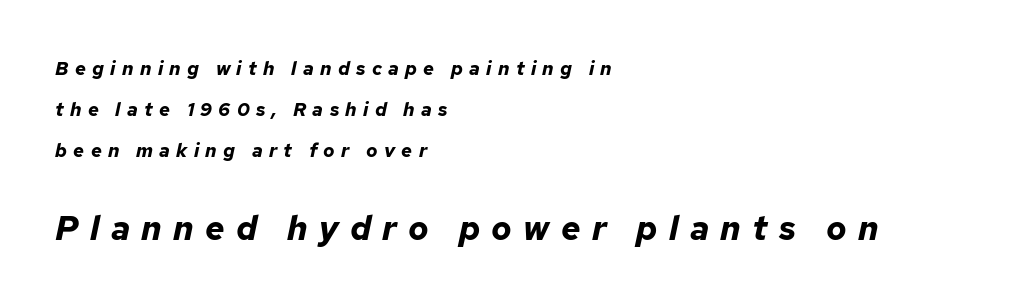
The image shows 34 px bold type, italic (leaning right); set left-aligned, loose line spacing (2.16x), unusually wide letter spacing (+0.33 em), not underlined; the second (bottom) block is 1.79x larger; low stroke contrast and a medium x-height.
